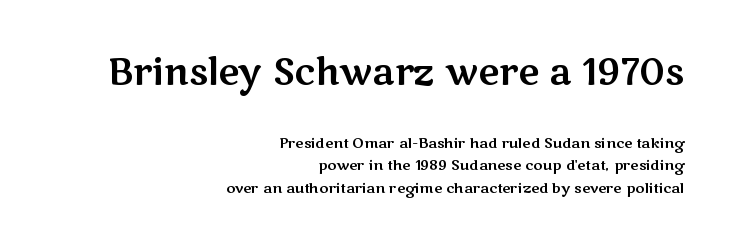
Unlike a traditional serif, this face leaves its strokes unadorned. The rendering anchors every line to the right-hand side. The zone under the glyphs is completely vacant. This rendering leaves character spacing at its baseline value.
